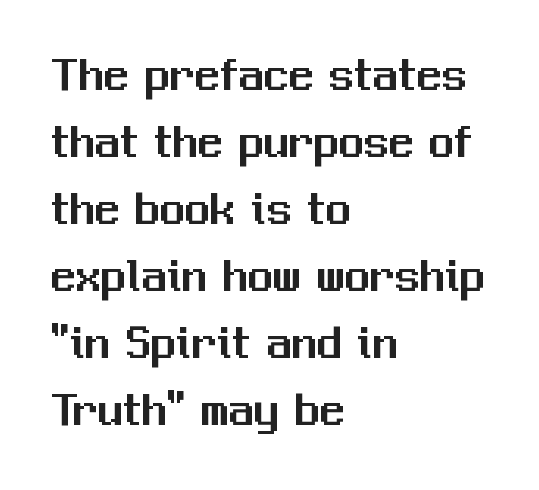
Underline: absent. Do the characters align in a grid? No, the font is proportional. Reading down the column, the eye jumps a familiar distance to each next line. The letters sit at their default tracking, neither squeezed nor spread. A roman cut, with each character standing at attention.
